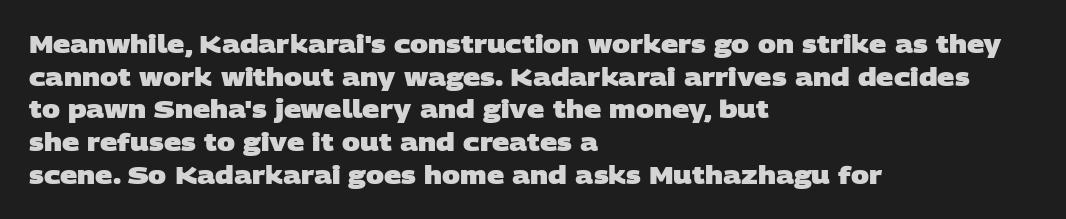
The image shows 24 px bold type; set left-aligned, normal line spacing (1.36x), normal letter spacing, not underlined.
